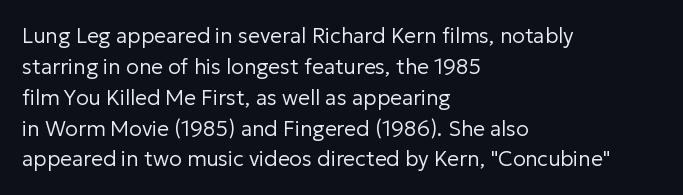
Q: Is the text bold? A: No.
Q: Is the text italic (slanted)? A: No, it is upright.
Q: Is the text underlined? A: No.
Q: How is the paragraph aligned? A: Left-aligned.
Q: Is the spacing between letters normal or unusually wide? A: Normal.
Q: Is the spacing between lines tight, normal or loose? A: Normal.
